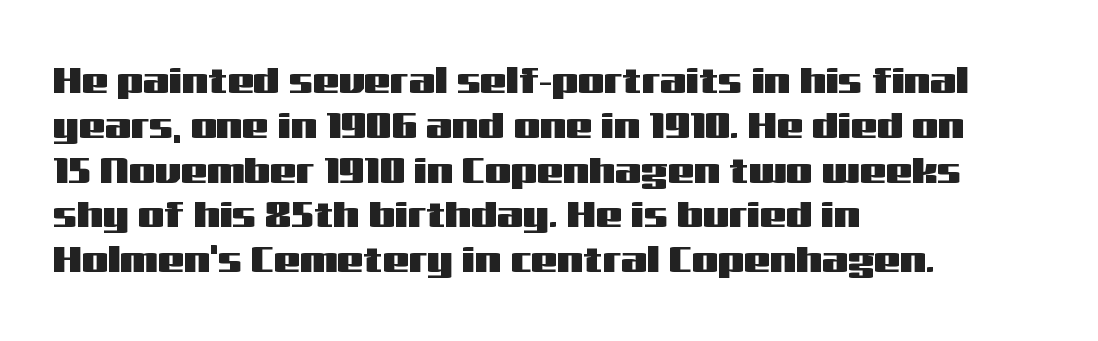
The image shows 37 px wide sans-serif type, upright; set left-aligned, line spacing 1.21x, normal letter spacing, not underlined; medium stroke contrast and a medium x-height.
